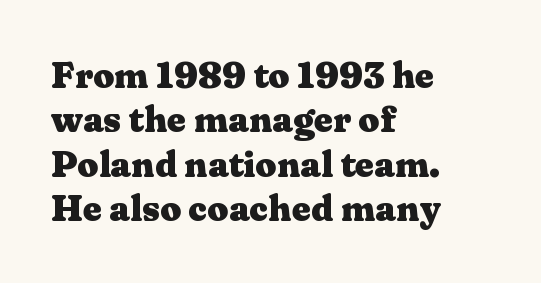
{"serif": "yes", "italic": "no", "bold": "yes", "weight": "heavy", "width": "wide", "stroke_contrast": "medium", "x_height": "medium", "monospaced": "no", "underline": "no", "align": "left", "line_spacing_ratio": 1.2, "letter_spacing": "normal", "letter_spacing_em": 0.0, "glyph_px": 37}
